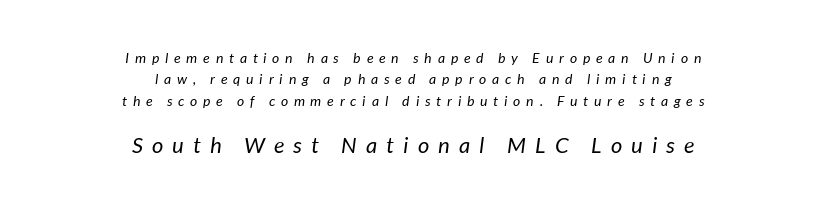
The image shows 22 px text type; set centered, normal line spacing (1.53x), unusually wide letter spacing (+0.42 em), not underlined; the second (bottom) block is 1.57x larger.
